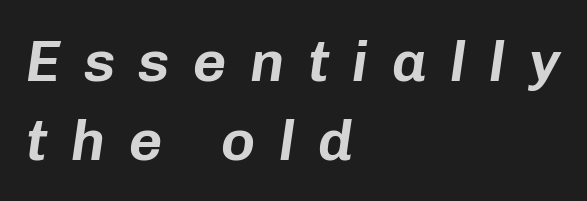
This rendering widens character spacing well past its baseline value. The specimen omits any rule beneath the text block's lines. The font's italic variant was chosen for this text. Each letter keeps its own natural width here, so spacing adapts to shape. The paragraph shown leans on its left margin. A typesetter would call this leading conventional body-copy spacing.
